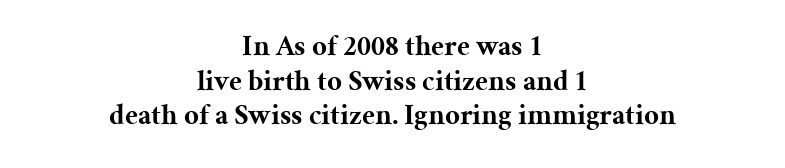
Q: Is the text bold? A: Yes.
Q: Is the text italic (slanted)? A: No, it is upright.
Q: Is the typeface a serif or a sans-serif typeface? A: Serif.
Q: Is the text underlined? A: No.
Q: How is the paragraph aligned? A: Centered.
Q: Is the spacing between letters normal or unusually wide? A: Normal.
Q: Width (condensed, normal, or wide)? A: Normal.
Q: Stroke contrast? A: Medium.
Q: x-height? A: Medium.
Q: Monospaced? A: No.
